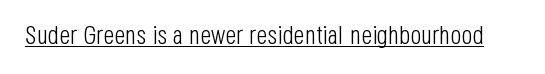
Short note: letters normally spaced. Is this a heavy cut? Hardly; it is regular or lighter. This sample uses an upright cut, with every glyph sitting square on the baseline. Is there an underline? Yes — a line sits under the letters.
